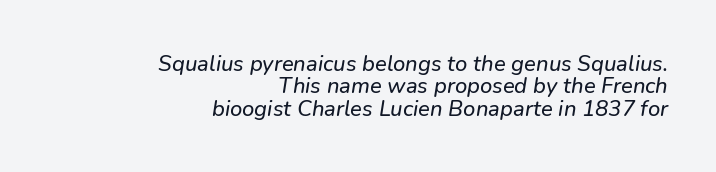
Q: Is the text italic (slanted)? A: Yes, it leans right by about 9 degrees.
Q: Is the text underlined? A: No.
Q: How is the paragraph aligned? A: Right-aligned.
Q: Is the spacing between letters normal or unusually wide? A: Normal.
Q: Is the spacing between lines tight, normal or loose? A: Tight.
